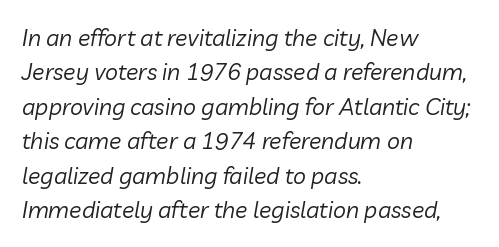
Q: Is the text bold? A: No.
Q: Is the text italic (slanted)? A: Yes, it leans right by about 10 degrees.
Q: Is the text underlined? A: No.
Q: How is the paragraph aligned? A: Left-aligned.
Q: Is the spacing between letters normal or unusually wide? A: Normal.
Q: Is the spacing between lines tight, normal or loose? A: Normal.
